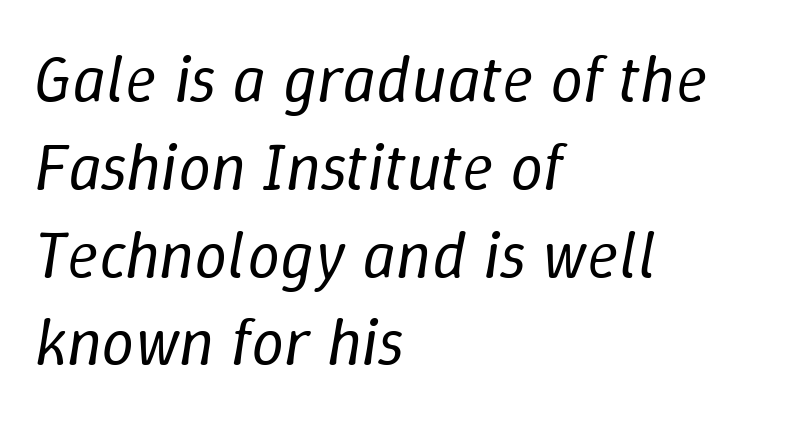
The image shows 66 px regular-weight type, italic (leaning right); set left-aligned, normal line spacing (1.33x), normal letter spacing, not underlined; low stroke contrast and a medium x-height.
